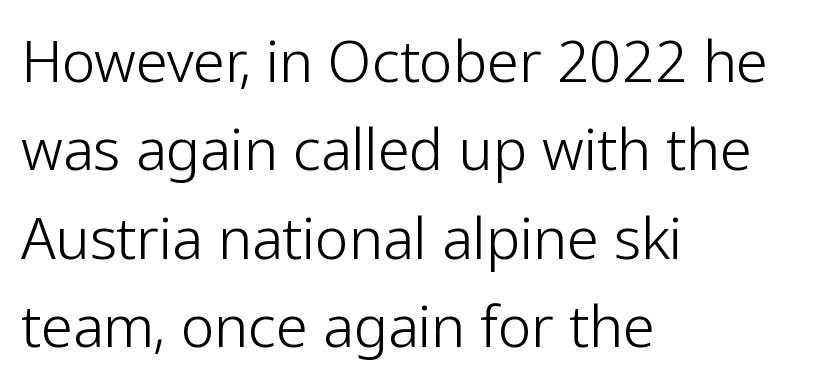
This block has exactly the height ordinary leading produces. Proportional: the letters do not fall into vertical columns. Check the space under the baseline: it is left empty. Honestly, the letter spacing is just normal — you wouldn't notice it. The rendering anchors every line to the left-hand side.
